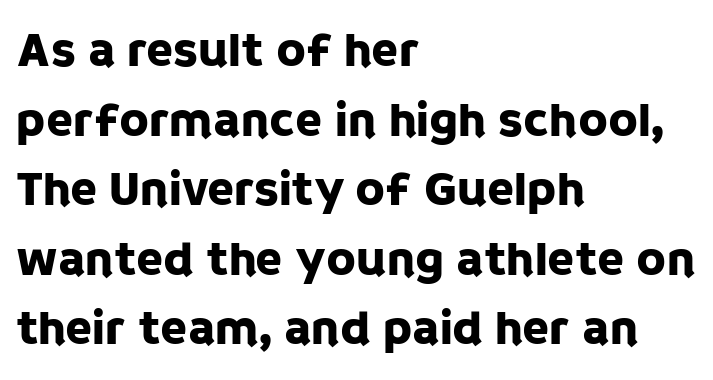
Q: Is the text italic (slanted)? A: No, it is upright.
Q: Is the typeface a serif or a sans-serif typeface? A: Sans-serif.
Q: Is the text underlined? A: No.
Q: How is the paragraph aligned? A: Left-aligned.
Q: Is the spacing between letters normal or unusually wide? A: Normal.
Q: Is the spacing between lines tight, normal or loose? A: Normal.
Q: Width (condensed, normal, or wide)? A: Normal.
Q: Stroke contrast? A: Low.
Q: x-height? A: Large.
Q: Monospaced? A: No.
